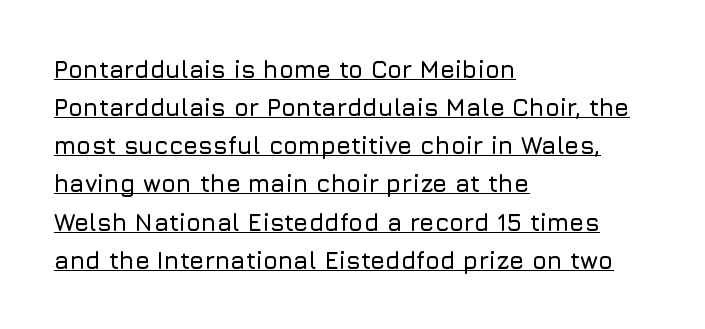
Q: Is the text italic (slanted)? A: No, it is upright.
Q: Is the text underlined? A: Yes.
Q: How is the paragraph aligned? A: Left-aligned.
Q: Is the spacing between letters normal or unusually wide? A: Normal.
Q: Is the spacing between lines tight, normal or loose? A: Normal.
